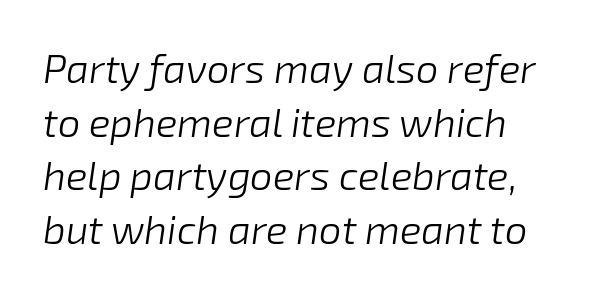
The image shows 40 px light type, italic (leaning right); set left-aligned, normal line spacing (1.34x), normal letter spacing, not underlined; low stroke contrast and a medium x-height.
